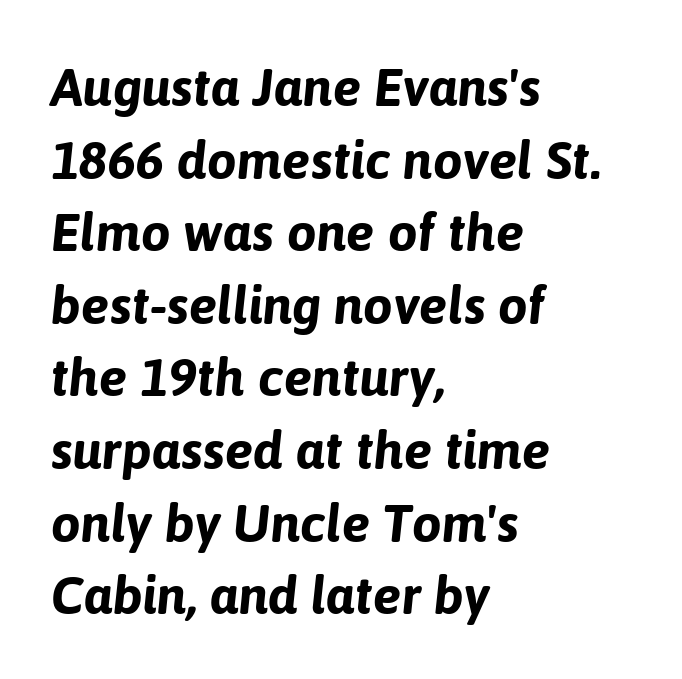
If you drew a ruler down the left edge, every line would touch it. Character widths vary here, with narrow letters taking less room than wide ones. The space between consecutive lines is moderate. Looking at the ascenders, they clearly lean. Tracking value appears to be zero — textbook default spacing.
